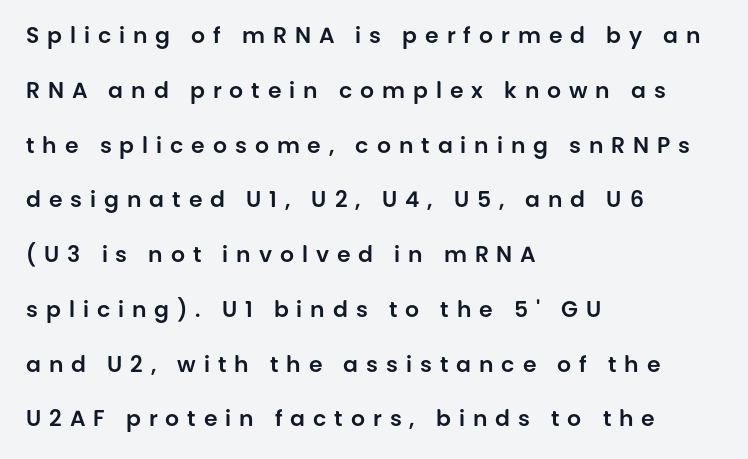
{"italic": "no", "underline": "no", "align": "left", "line_spacing": "loose", "line_spacing_ratio": 2.49, "letter_spacing": "wide", "letter_spacing_em": 0.36, "glyph_px": 22}
